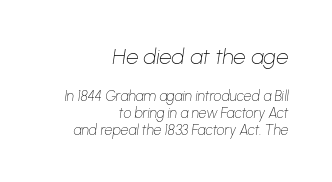
{"italic": "yes", "lean": "right", "slant_degrees": 8, "bold": "no", "underline": "no", "align": "right", "line_spacing_ratio": 1.2, "letter_spacing": "normal", "letter_spacing_em": 0.0, "larger_block": "first", "size_ratio": 1.57, "glyph_px": 22}
